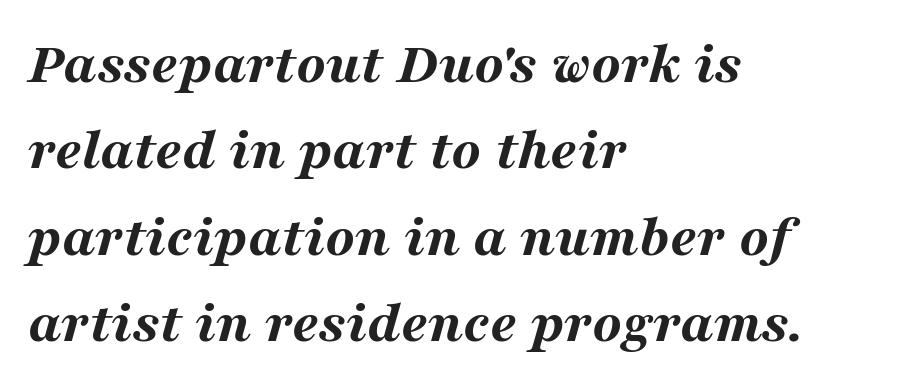
The letterforms sit shoulder to shoulder at normal distance. These lines are rendered in a variable-pitch font. Check the space under the baseline: it is left empty. The axis of the letterforms is tilted away from vertical.
